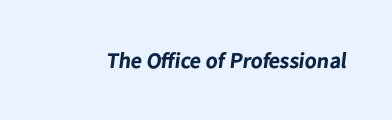
The image shows 22 px bold type; set normal letter spacing, not underlined.
